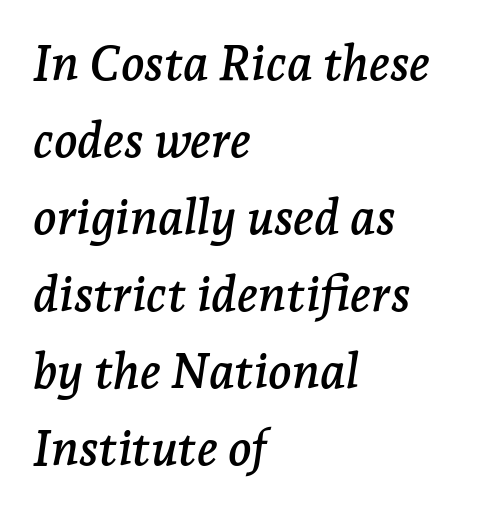
{"serif": "yes", "italic": "yes", "lean": "right", "slant_degrees": 7, "width": "normal", "stroke_contrast": "low", "x_height": "medium", "monospaced": "no", "underline": "no", "align": "left", "line_spacing": "normal", "line_spacing_ratio": 1.57, "letter_spacing": "normal", "letter_spacing_em": 0.0, "glyph_px": 49}
